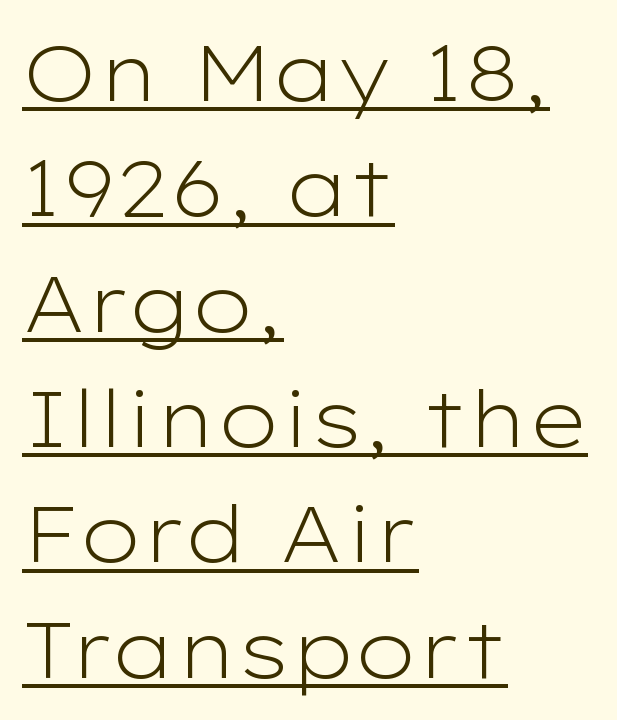
{"serif": "no", "italic": "no", "bold": "no", "weight": "light", "width": "wide", "stroke_contrast": "low", "x_height": "medium", "monospaced": "no", "underline": "yes", "align": "left", "line_spacing": "normal", "line_spacing_ratio": 1.46, "letter_spacing": "normal", "letter_spacing_em": 0.0, "glyph_px": 79}
